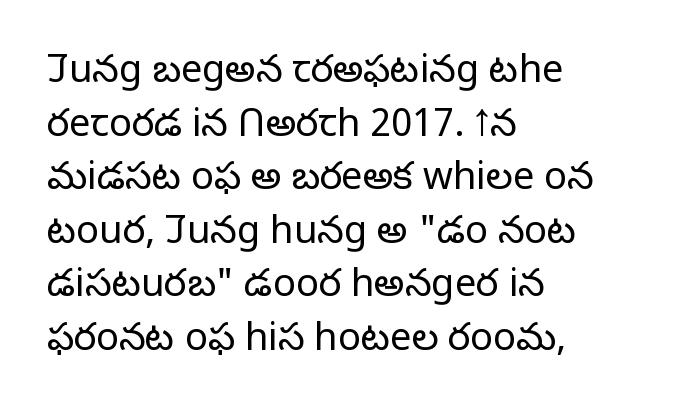
Q: Is the text bold? A: No.
Q: Is the text italic (slanted)? A: No, it is upright.
Q: Is the typeface a serif or a sans-serif typeface? A: Sans-serif.
Q: Is the text underlined? A: No.
Q: How is the paragraph aligned? A: Left-aligned.
Q: Is the spacing between letters normal or unusually wide? A: Normal.
Q: Is the spacing between lines tight, normal or loose? A: Normal.
Q: Width (condensed, normal, or wide)? A: Normal.
Q: Stroke contrast? A: Low.
Q: x-height? A: Medium.
Q: Monospaced? A: No.
